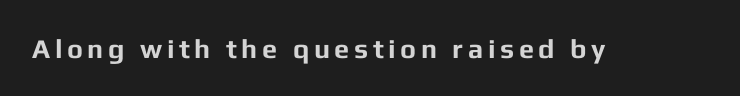
Q: Is the text bold? A: Yes.
Q: Is the text italic (slanted)? A: No, it is upright.
Q: Is the text underlined? A: No.
